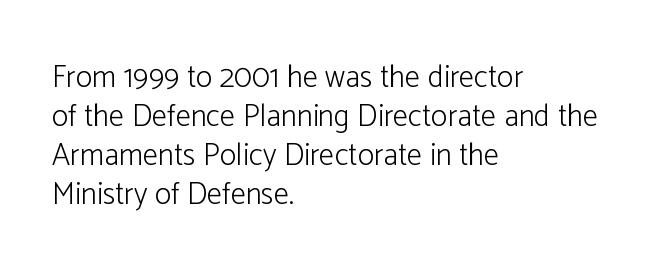
{"serif": "no", "italic": "no", "bold": "no", "weight": "light", "width": "normal", "stroke_contrast": "low", "x_height": "medium", "monospaced": "no", "underline": "no", "align": "left", "line_spacing": "normal", "line_spacing_ratio": 1.26, "letter_spacing": "normal", "letter_spacing_em": 0.0, "glyph_px": 31}
